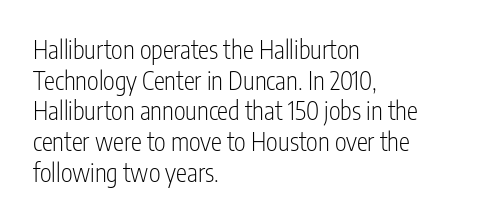
The letters look calm and open, with moderate or lighter stems. Descenders are the only things crossing below the line. Left-aligned paragraph, ragged on the right. Short note: letters normally spaced.
